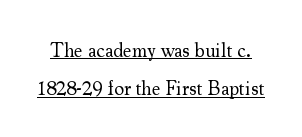
In terms of letterspacing, this is plain default setting. Quick note: interline space is abundant. What decoration does the sample have? An underline. Is this a heavy cut? Hardly; it is regular or lighter. Notice how the stems are strictly vertical — no italics here.
